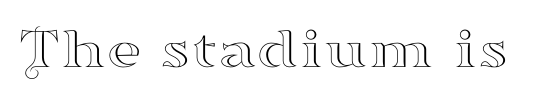
{"serif": "yes", "italic": "no", "width": "wide", "stroke_contrast": "high", "x_height": "small", "monospaced": "no", "underline": "no", "letter_spacing": "normal", "letter_spacing_em": 0.0, "glyph_px": 60}
